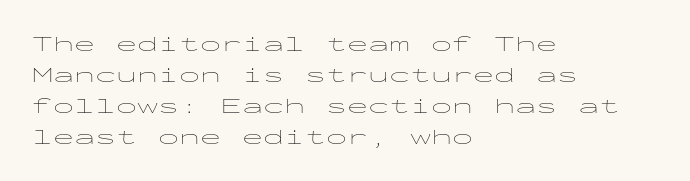
Q: Is the text bold? A: No.
Q: Is the text italic (slanted)? A: No, it is upright.
Q: Is the text underlined? A: No.
Q: How is the paragraph aligned? A: Left-aligned.
Q: Is the spacing between letters normal or unusually wide? A: Normal.
Q: Is the spacing between lines tight, normal or loose? A: Normal.
